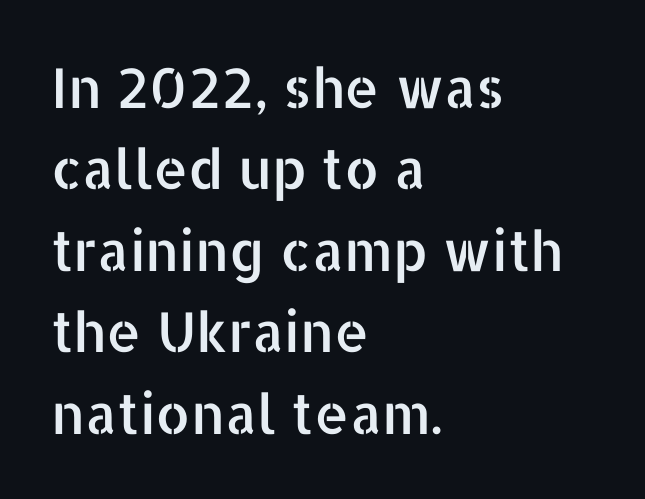
The specimen reads as upright at a glance. Note the varied advance widths — an 'i' is clearly narrower than an 'm'. All the whitespace from short lines collects on the right. The passage shown is not underscored anywhere. Nothing sits at the stroke ends, so this counts as sans-serif.
